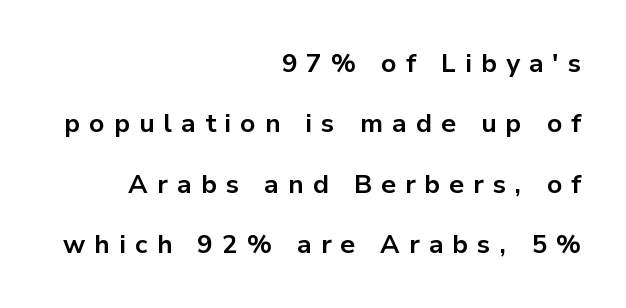
Ascenders rise straight up at ninety degrees. The letters are bold, with thick, heavy strokes. The ragged edge is on the left, which tells us the setting is flush right. Descenders hang freely into open space. Is there much room between lines? Yes — plenty of vertical air separates them.
